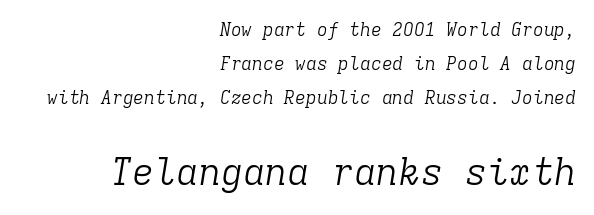
Q: Is the text bold? A: No.
Q: Is the text italic (slanted)? A: Yes, it leans right by about 9 degrees.
Q: Is the typeface a serif or a sans-serif typeface? A: Serif.
Q: Is the text underlined? A: No.
Q: How is the paragraph aligned? A: Right-aligned.
Q: Is the spacing between letters normal or unusually wide? A: Normal.
Q: Which block of text is set in a larger size, the first (top) or the second (bottom)? A: The second (bottom) one.
Q: Width (condensed, normal, or wide)? A: Normal.
Q: Stroke contrast? A: Low.
Q: x-height? A: Medium.
Q: Monospaced? A: Yes.
